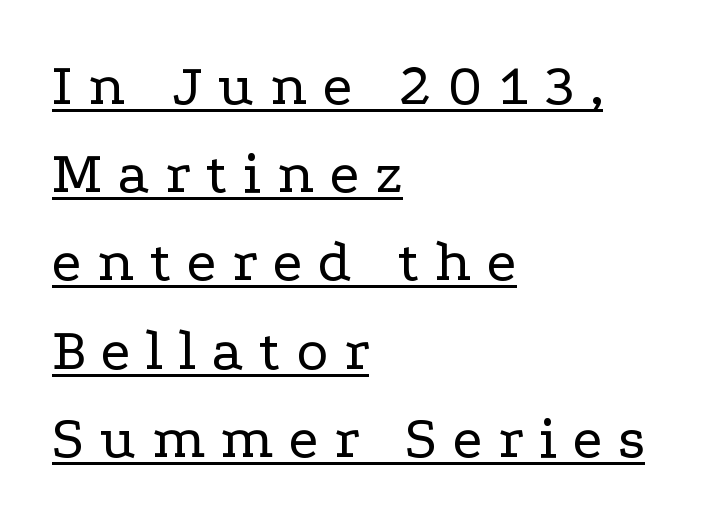
On a weight scale, this lands at 450 or below. The text block is weighted toward the left margin, trailing off unevenly rightward. The letters carry serifs — small finishing strokes at the ends of their stems. It's the straight-up-and-down kind of type. If you measured baseline to baseline, you'd find a middling distance.
